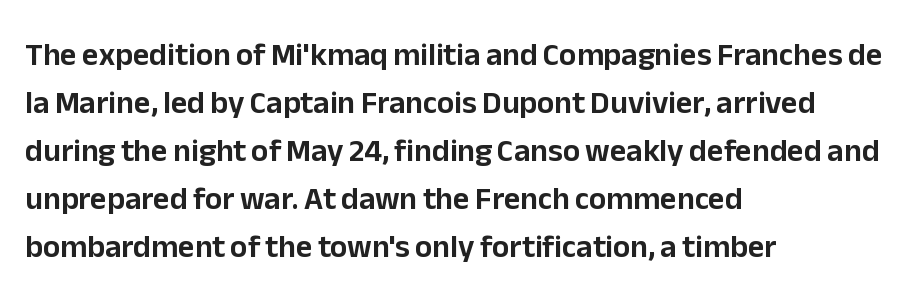
{"serif": "no", "italic": "no", "width": "normal", "stroke_contrast": "low", "x_height": "medium", "monospaced": "no", "underline": "no", "align": "left", "line_spacing": "normal", "line_spacing_ratio": 1.5, "letter_spacing": "normal", "letter_spacing_em": 0.0, "glyph_px": 32}
